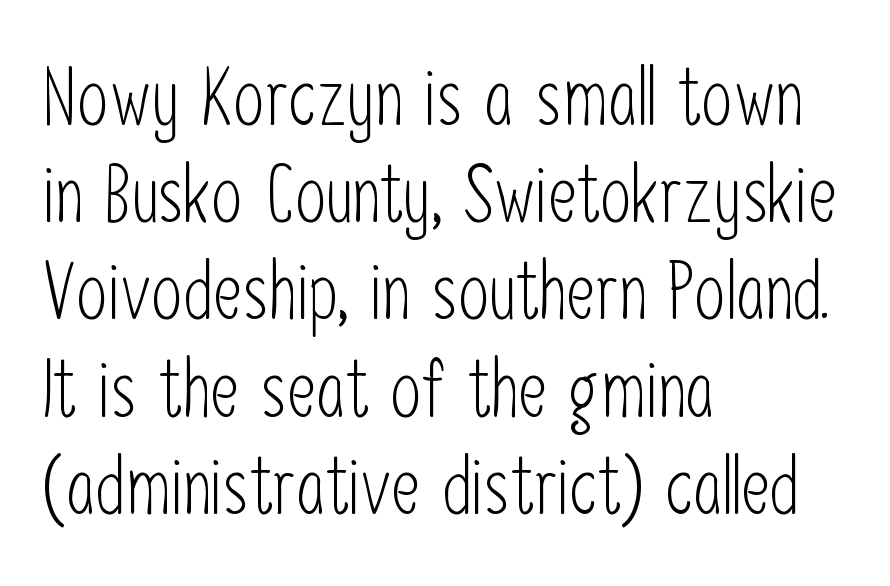
The image shows 79 px light, condensed sans-serif type, upright; set left-aligned, line spacing 1.23x, normal letter spacing, not underlined; low stroke contrast and a medium x-height.
